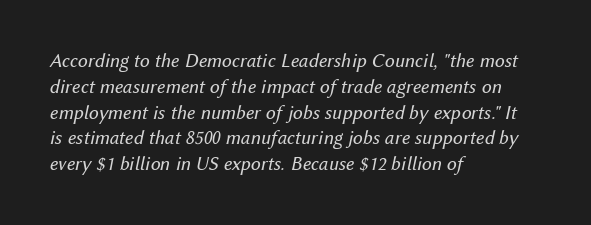
The image shows 20 px text type, italic (leaning right); set left-aligned, normal line spacing (1.29x), normal letter spacing, not underlined.
